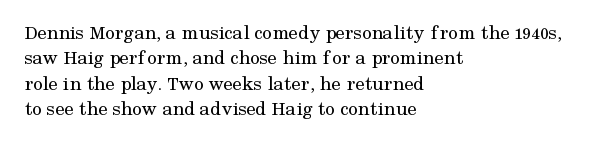
Q: Is the text bold? A: No.
Q: Is the text italic (slanted)? A: No, it is upright.
Q: Is the text underlined? A: No.
Q: How is the paragraph aligned? A: Left-aligned.
Q: Is the spacing between letters normal or unusually wide? A: Normal.
